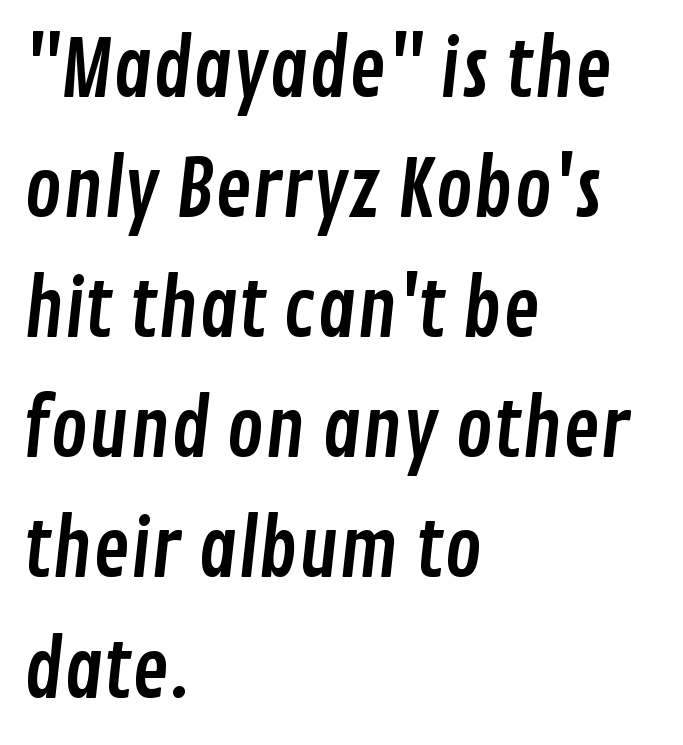
Q: Is the typeface a serif or a sans-serif typeface? A: Sans-serif.
Q: Is the text underlined? A: No.
Q: How is the paragraph aligned? A: Left-aligned.
Q: Is the spacing between letters normal or unusually wide? A: Normal.
Q: Is the spacing between lines tight, normal or loose? A: Normal.
Q: Width (condensed, normal, or wide)? A: Condensed.
Q: Stroke contrast? A: Low.
Q: x-height? A: Medium.
Q: Monospaced? A: No.
